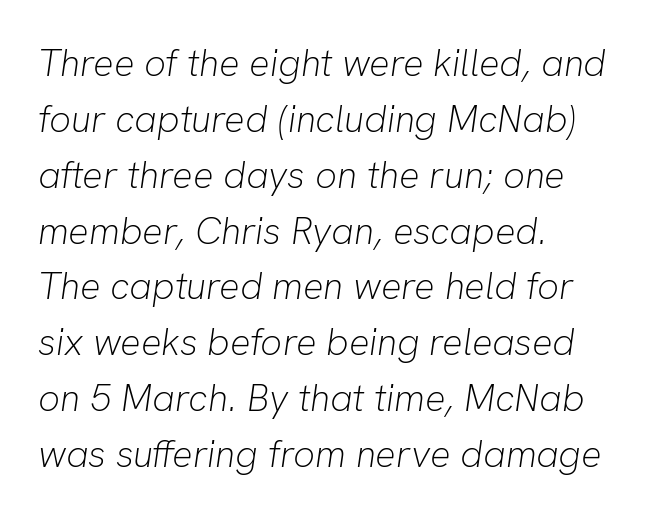
Q: Is the text bold? A: No.
Q: Is the text italic (slanted)? A: Yes, it leans right by about 8 degrees.
Q: Is the text underlined? A: No.
Q: How is the paragraph aligned? A: Left-aligned.
Q: Is the spacing between letters normal or unusually wide? A: Normal.
Q: Is the spacing between lines tight, normal or loose? A: Normal.
Q: Width (condensed, normal, or wide)? A: Normal.
Q: Stroke contrast? A: Low.
Q: x-height? A: Medium.
Q: Monospaced? A: No.
